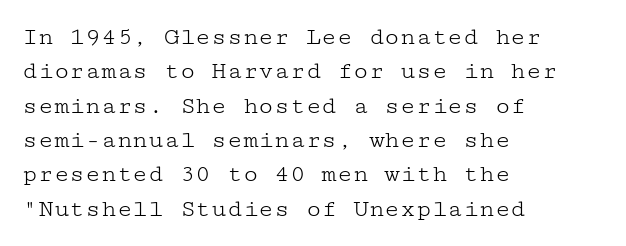
Leftover space on each line is placed entirely after the last word. Notice how the stems are strictly vertical — no italics here. The rendering uses a moderate line-height, typical for paragraphs. Underlining? Definitely not there. A light-to-regular cut is what we see here.
